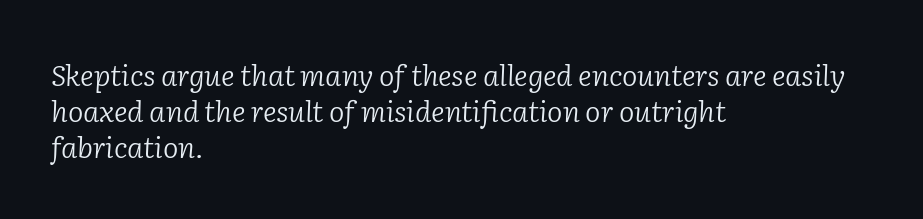
{"serif": "yes", "italic": "yes", "lean": "right", "slant_degrees": 2, "bold": "no", "weight": "light", "width": "normal", "stroke_contrast": "low", "x_height": "medium", "monospaced": "no", "underline": "no", "align": "left", "line_spacing": "normal", "line_spacing_ratio": 1.25, "letter_spacing": "normal", "letter_spacing_em": 0.0, "glyph_px": 29}
